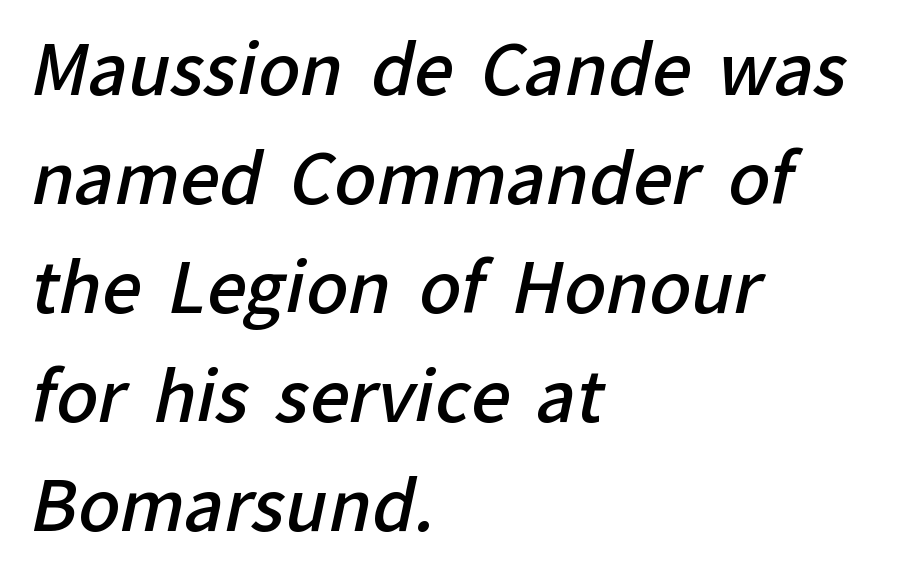
{"serif": "no", "bold": "semi", "weight": "semibold", "width": "normal", "stroke_contrast": "low", "x_height": "medium", "monospaced": "no", "underline": "no", "align": "left", "line_spacing": "normal", "line_spacing_ratio": 1.58, "letter_spacing": "normal", "letter_spacing_em": 0.0, "glyph_px": 69}
